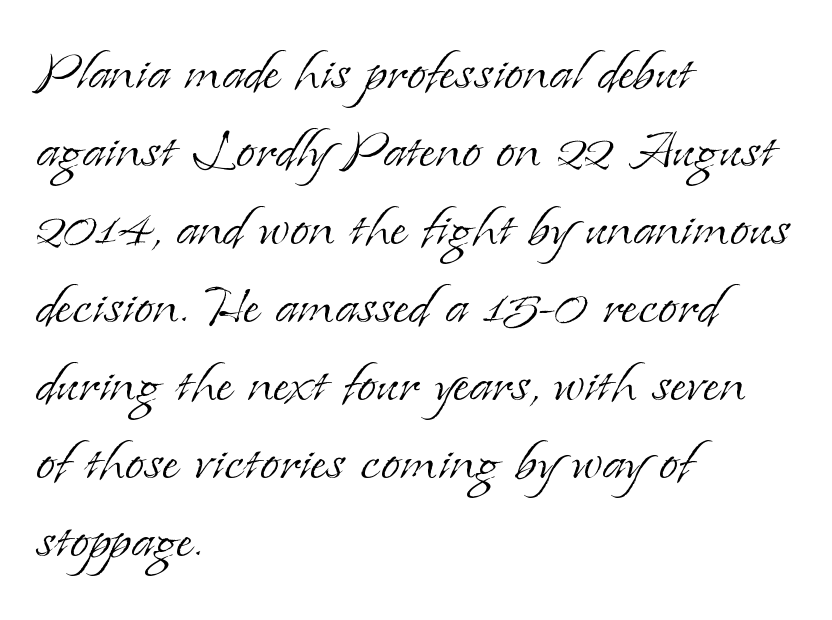
The image shows 69 px light serif type; set left-aligned, tight line spacing (1.13x), normal letter spacing, not underlined; low stroke contrast and a small x-height.
